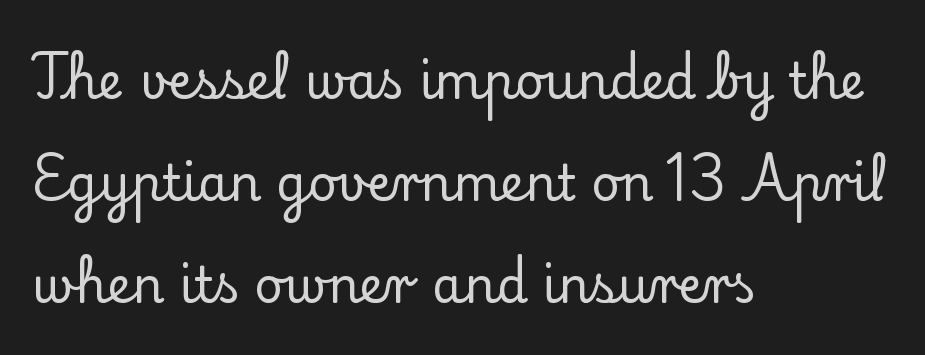
Line beginnings align vertically; line endings do not. Do the characters align in a grid? No, the font is proportional. The characters display serif detailing at their extremities. The type sits square on the baseline with zero lean.
